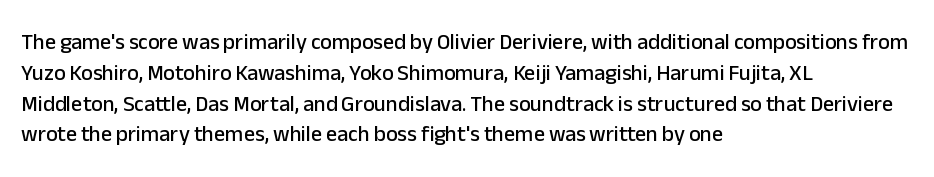
The image shows 22 px text type, upright; set left-aligned, normal line spacing (1.4x), normal letter spacing, not underlined.
